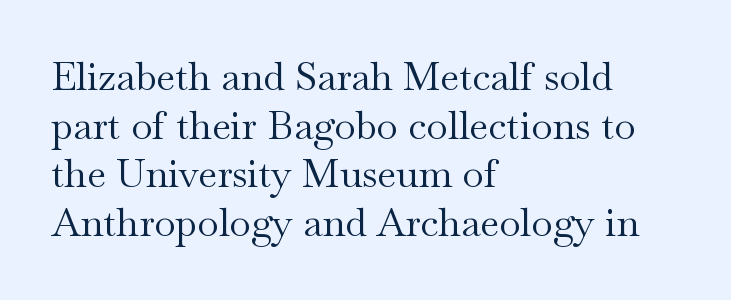
{"serif": "yes", "italic": "no", "bold": "no", "weight": "regular", "width": "wide", "stroke_contrast": "medium", "x_height": "small", "monospaced": "no", "underline": "no", "align": "left", "line_spacing": "normal", "line_spacing_ratio": 1.25, "letter_spacing": "normal", "letter_spacing_em": 0.0, "glyph_px": 39}
